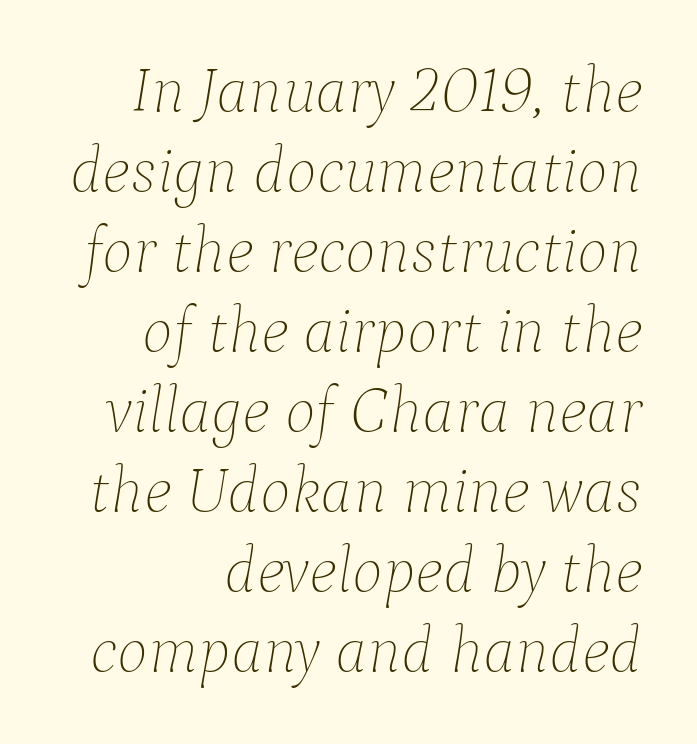
Q: Is the text bold? A: No.
Q: Is the text italic (slanted)? A: Yes, it leans right by about 9 degrees.
Q: Is the text underlined? A: No.
Q: Is the spacing between letters normal or unusually wide? A: Normal.
Q: Width (condensed, normal, or wide)? A: Normal.
Q: Stroke contrast? A: Low.
Q: x-height? A: Medium.
Q: Monospaced? A: No.
